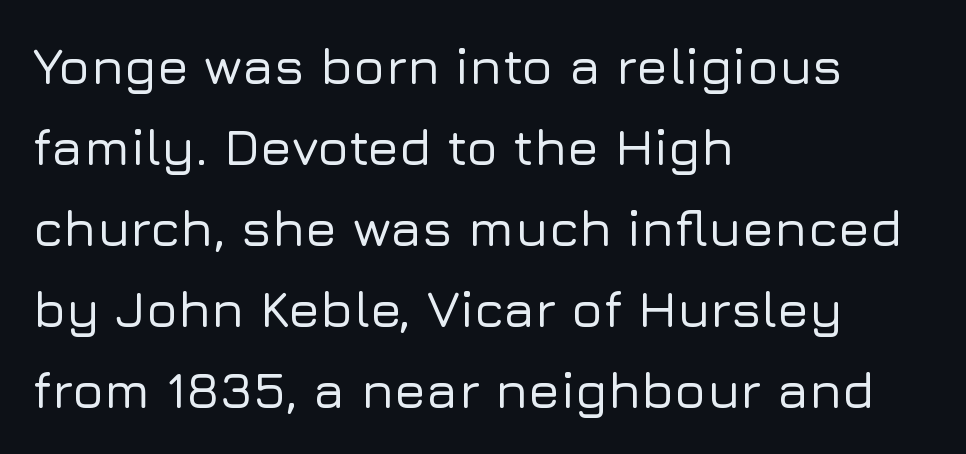
Q: Is the text italic (slanted)? A: No, it is upright.
Q: Is the typeface a serif or a sans-serif typeface? A: Sans-serif.
Q: Is the text underlined? A: No.
Q: How is the paragraph aligned? A: Left-aligned.
Q: Is the spacing between letters normal or unusually wide? A: Normal.
Q: Is the spacing between lines tight, normal or loose? A: Normal.
Q: Width (condensed, normal, or wide)? A: Normal.
Q: Stroke contrast? A: Low.
Q: x-height? A: Medium.
Q: Monospaced? A: No.
